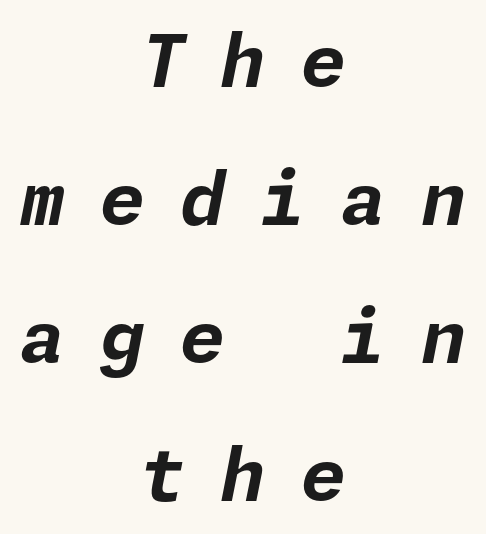
Line starts and ends both wander, symmetrically. Honestly, the letter spacing is so wide it's the main thing you notice. The strokes are fattened all the way to bold. Slant detected: the letters are inclined.
